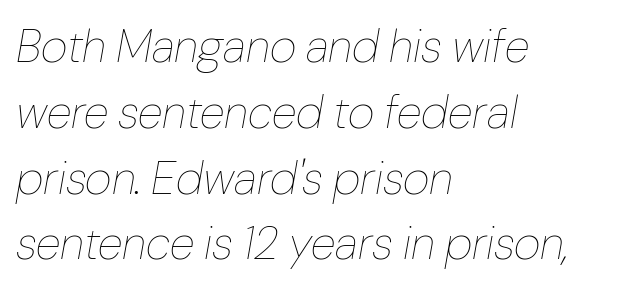
The image shows 46 px thin type, italic (leaning right); set left-aligned, normal line spacing (1.43x), normal letter spacing, not underlined; low stroke contrast and a medium x-height.
